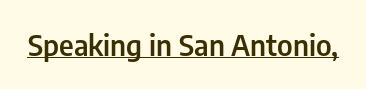
Q: Is the text bold? A: Semi-bold.
Q: Is the text italic (slanted)? A: No, it is upright.
Q: Is the typeface a serif or a sans-serif typeface? A: Sans-serif.
Q: Is the text underlined? A: Yes.
Q: Is the spacing between letters normal or unusually wide? A: Normal.
Q: Width (condensed, normal, or wide)? A: Condensed.
Q: Stroke contrast? A: Low.
Q: x-height? A: Medium.
Q: Monospaced? A: No.
